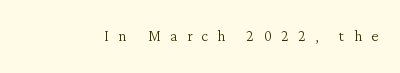
The strokes carry an ordinary text weight at most. Display-style spreading of the glyphs; the letterfit is very open. Do the letters lean? They stand straight. The glyphs are unaccompanied by any horizontal stroke below them.
